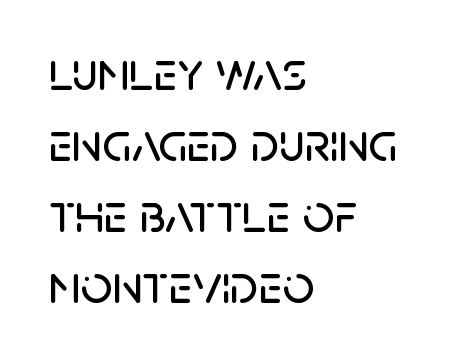
{"serif": "no", "italic": "no", "width": "normal", "stroke_contrast": "low", "x_height": "large", "monospaced": "no", "underline": "no", "align": "left", "line_spacing": "normal", "line_spacing_ratio": 1.29, "letter_spacing": "normal", "letter_spacing_em": 0.0, "glyph_px": 55}
